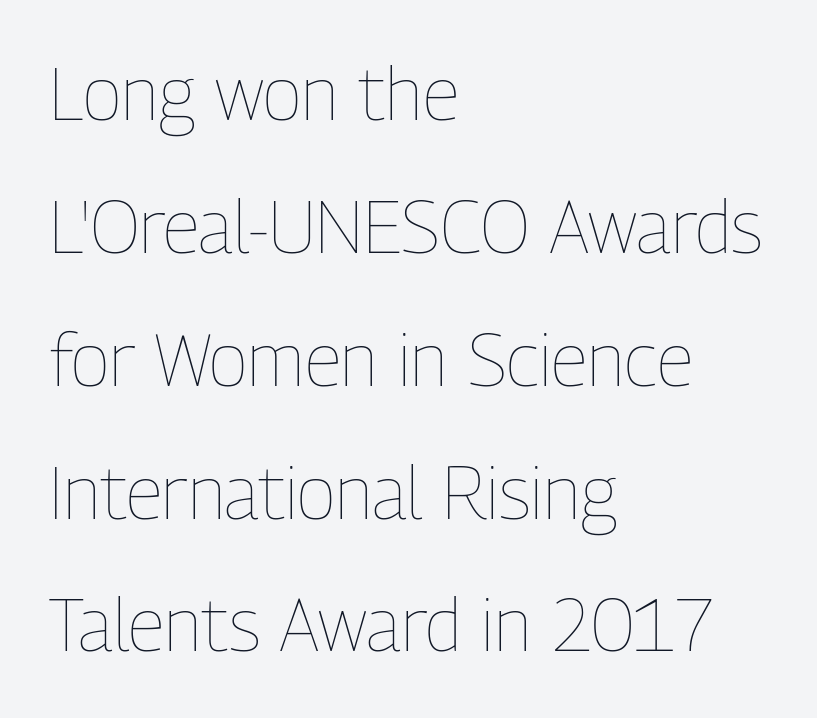
The image shows 73 px thin, condensed type, upright; set left-aligned, line spacing 1.82x, normal letter spacing, not underlined; low stroke contrast and a medium x-height.
